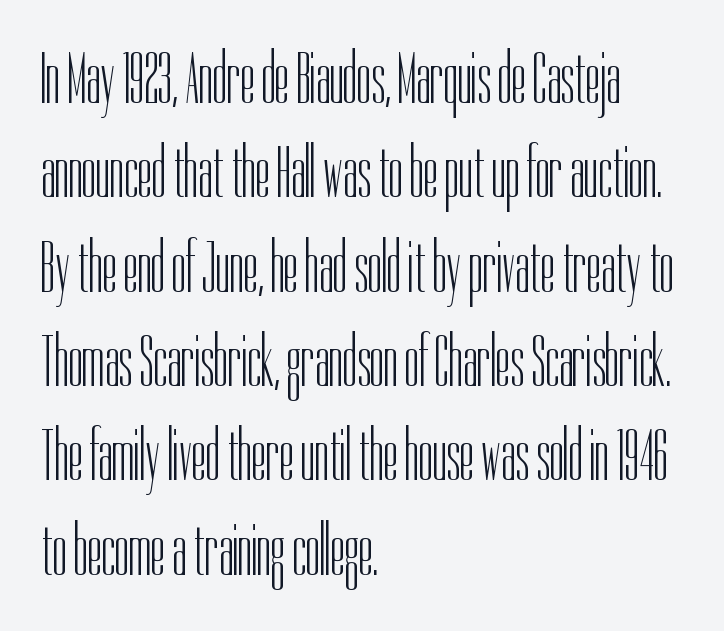
The image shows 72 px light, condensed sans-serif type, upright; set left-aligned, normal line spacing (1.31x), normal letter spacing, not underlined; low stroke contrast and a medium x-height.
